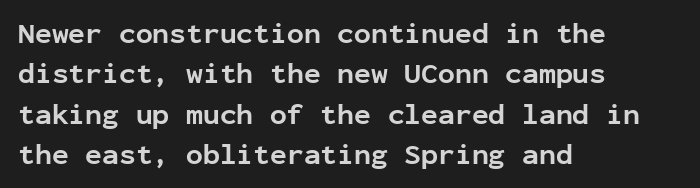
{"serif": "no", "italic": "no", "bold": "yes", "weight": "bold", "width": "normal", "stroke_contrast": "low", "x_height": "medium", "monospaced": "yes", "underline": "no", "align": "left", "line_spacing": "normal", "line_spacing_ratio": 1.44, "letter_spacing": "normal", "letter_spacing_em": 0.0, "glyph_px": 28}
